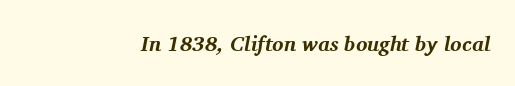
Q: Is the text bold? A: Yes.
Q: Is the text italic (slanted)? A: Yes, it leans right by about 11 degrees.
Q: Is the text underlined? A: No.
Q: Is the spacing between letters normal or unusually wide? A: Normal.
